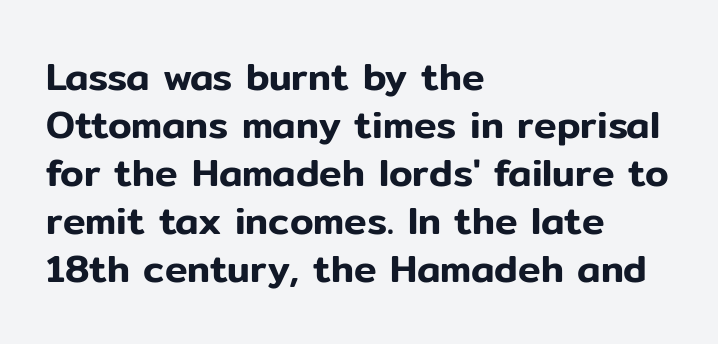
{"serif": "no", "italic": "no", "width": "normal", "stroke_contrast": "low", "x_height": "medium", "monospaced": "no", "underline": "no", "align": "left", "line_spacing": "normal", "line_spacing_ratio": 1.26, "letter_spacing": "normal", "letter_spacing_em": 0.0, "glyph_px": 38}
